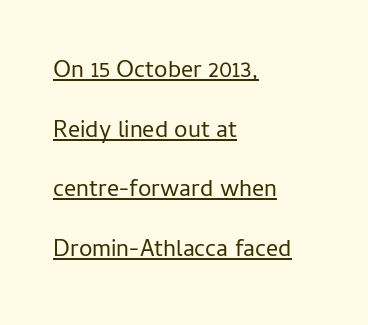
{"italic": "no", "bold": "no", "underline": "yes", "align": "left", "line_spacing": "loose", "line_spacing_ratio": 2.48, "letter_spacing": "normal", "letter_spacing_em": 0.0, "glyph_px": 24}
